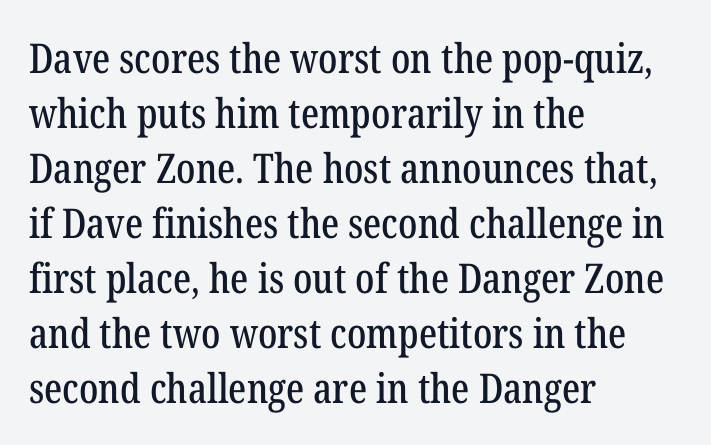
Whoever set this chose a conventional vertical rhythm. Here the designer chose a conventional face with non-uniform glyph widths. Does the copy run flush right? No — it runs flush left. Check where the strokes stop: tiny serifs finish them off. Compared with typical body copy, the letter spacing here is the same.
